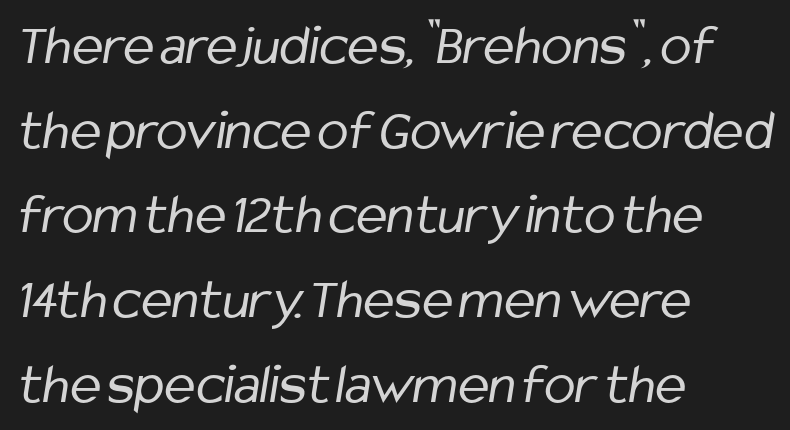
Clear beneath every line of the passage. The passage shown has conventional tracking throughout. The weight tops out at a normal text grade. The paragraph shown leans on its left margin. In terms of letterform style, serifs are entirely absent.
